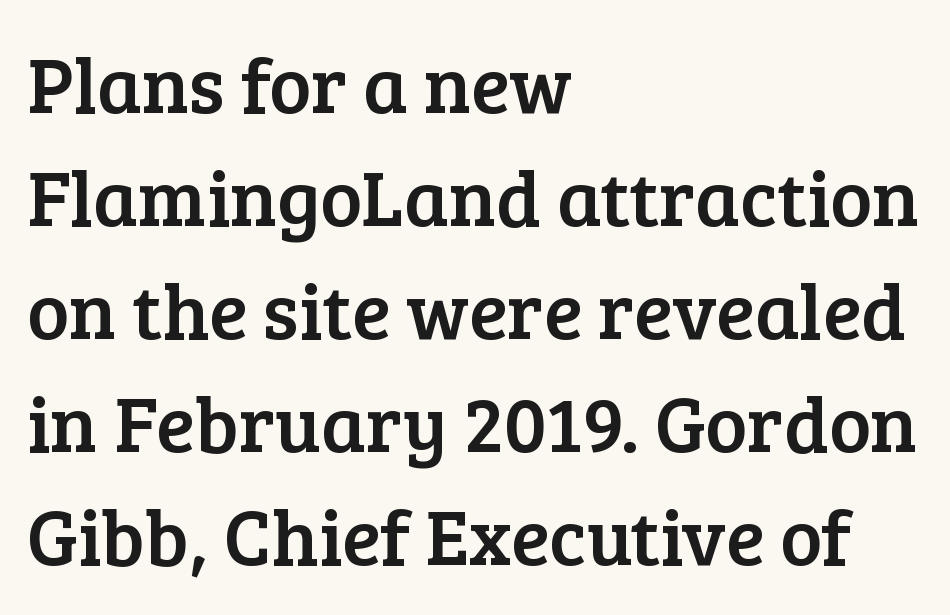
The image shows 79 px serif type, upright; set left-aligned, normal line spacing (1.43x), normal letter spacing, not underlined; low stroke contrast and a medium x-height.
